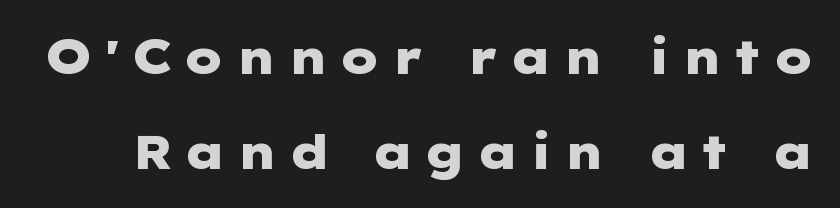
{"serif": "no", "italic": "no", "bold": "yes", "weight": "heavy", "width": "wide", "stroke_contrast": "low", "x_height": "medium", "underline": "no", "line_spacing": "loose", "line_spacing_ratio": 1.98, "letter_spacing": "wide", "letter_spacing_em": 0.21, "glyph_px": 48}
